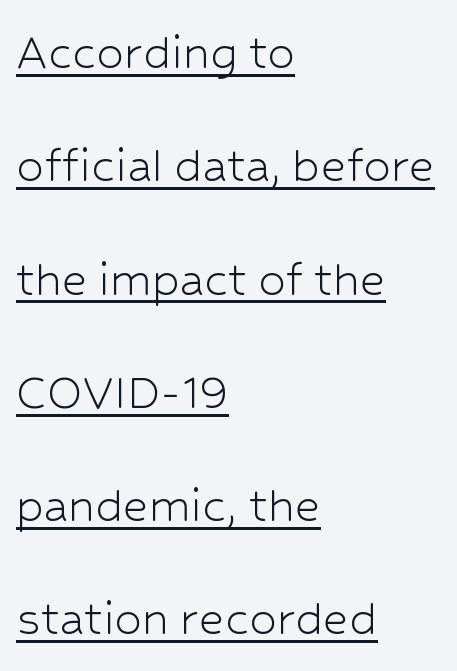
{"serif": "no", "italic": "no", "bold": "no", "weight": "light", "width": "normal", "stroke_contrast": "low", "x_height": "medium", "monospaced": "no", "underline": "yes", "align": "left", "line_spacing": "loose", "line_spacing_ratio": 2.06, "letter_spacing": "normal", "letter_spacing_em": 0.0, "glyph_px": 55}
